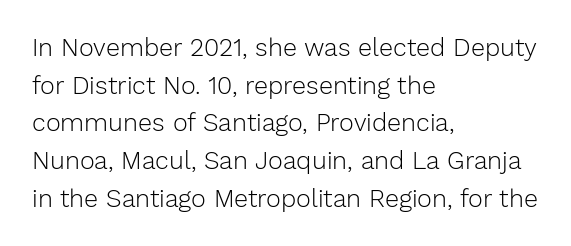
{"italic": "no", "bold": "no", "underline": "no", "align": "left", "line_spacing": "normal", "line_spacing_ratio": 1.51, "letter_spacing": "normal", "letter_spacing_em": 0.0, "glyph_px": 25}
